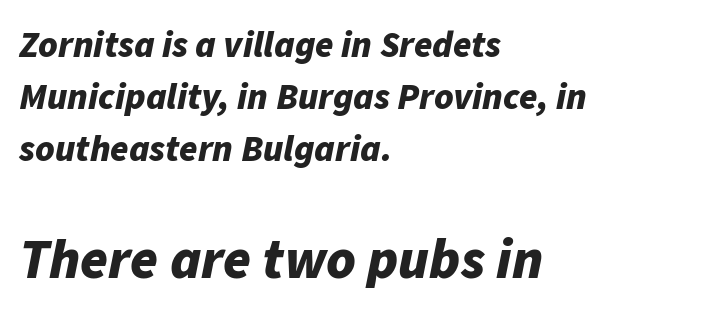
{"italic": "yes", "lean": "right", "slant_degrees": 11, "bold": "yes", "weight": "bold", "width": "normal", "stroke_contrast": "low", "x_height": "medium", "monospaced": "no", "underline": "no", "align": "left", "line_spacing": "normal", "line_spacing_ratio": 1.41, "letter_spacing": "normal", "letter_spacing_em": 0.0, "larger_block": "second", "size_ratio": 1.51, "glyph_px": 56}
